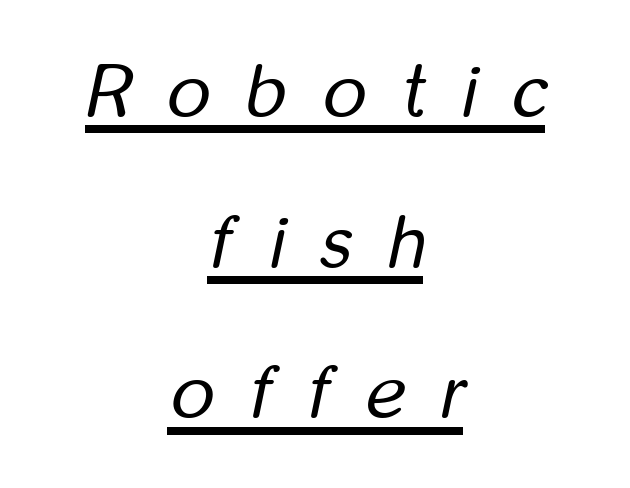
{"italic": "yes", "lean": "right", "slant_degrees": 12, "bold": "no", "weight": "regular", "width": "condensed", "stroke_contrast": "low", "x_height": "medium", "monospaced": "no", "underline": "yes", "align": "center", "line_spacing": "loose", "line_spacing_ratio": 2.01, "letter_spacing": "wide", "letter_spacing_em": 0.48, "glyph_px": 75}
